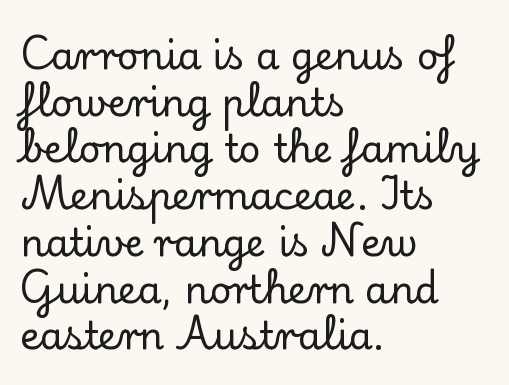
The lettering stays uniformly vertical, giving the passage a roman look. Is the block centered? No — it sits flush against the left margin. You can tell from the footed stems that serif type was used. Underlining? Definitely not there. Does extra space separate the letters? No, they use regular spacing. A typesetter would call this proportional, since set widths differ per character.
